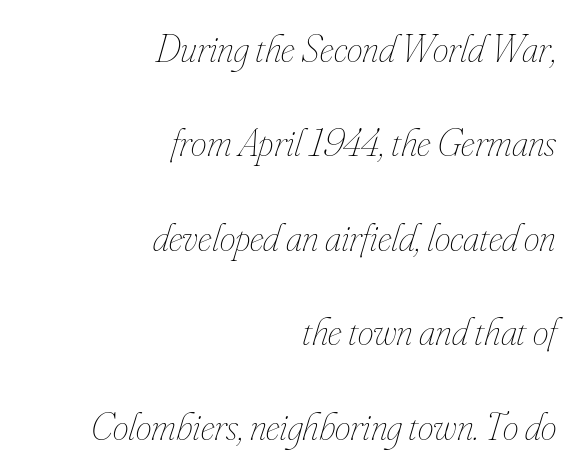
The image shows 40 px thin, condensed type, italic (leaning right); set right-aligned, loose line spacing (2.36x), normal letter spacing, not underlined; low stroke contrast and a small x-height.
